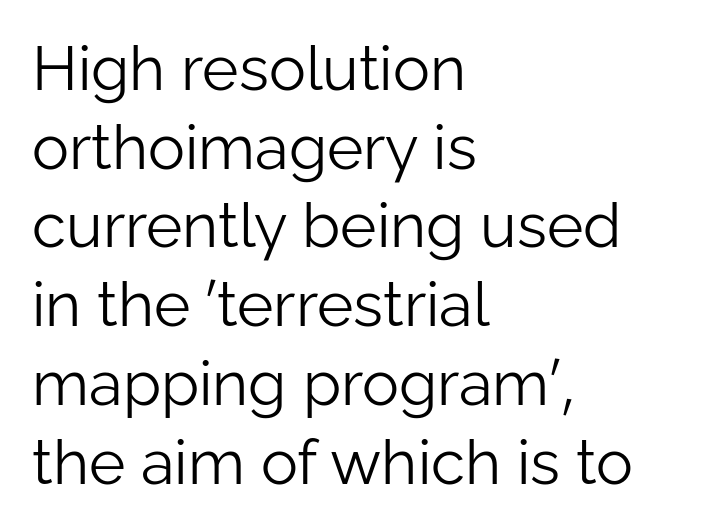
The image shows 62 px light sans-serif type, upright; set left-aligned, normal line spacing (1.27x), normal letter spacing, not underlined; low stroke contrast and a medium x-height.
